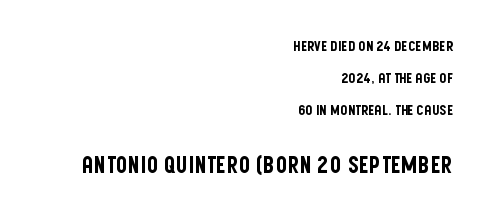
{"italic": "no", "underline": "no", "align": "right", "line_spacing": "loose", "line_spacing_ratio": 2.29, "letter_spacing": "normal", "letter_spacing_em": 0.0, "larger_block": "second", "size_ratio": 1.64, "glyph_px": 23}
